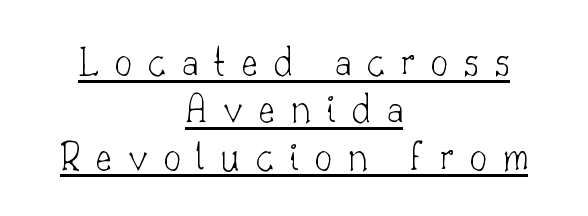
Each new line begins almost immediately beneath the previous one. Is this a fixed-width face? No — the glyphs have proportional, varying widths. Centered paragraph, ragged on both sides. The letters are spread apart with noticeably loose tracking.
